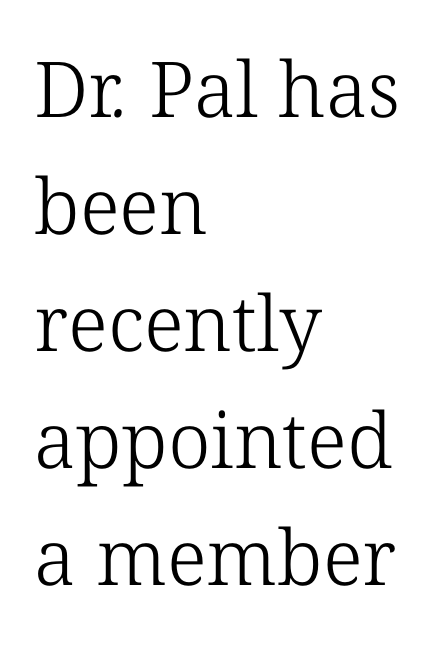
{"serif": "yes", "bold": "no", "weight": "light", "width": "normal", "stroke_contrast": "low", "x_height": "medium", "monospaced": "no", "underline": "no", "align": "left", "line_spacing": "normal", "line_spacing_ratio": 1.52, "letter_spacing": "normal", "letter_spacing_em": 0.0, "glyph_px": 77}
